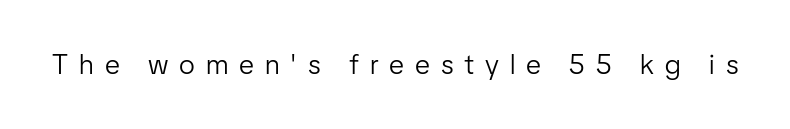
{"serif": "no", "italic": "no", "bold": "no", "weight": "light", "width": "normal", "stroke_contrast": "low", "x_height": "medium", "monospaced": "no", "underline": "no", "letter_spacing": "wide", "letter_spacing_em": 0.39, "glyph_px": 28}
